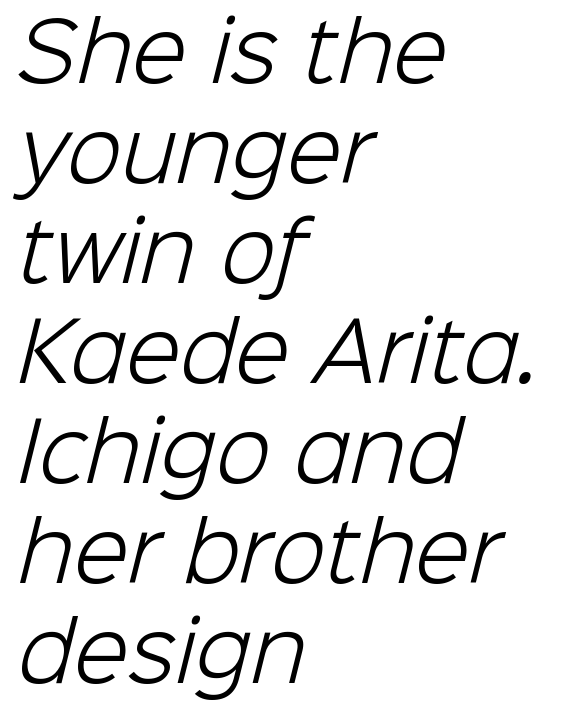
{"serif": "no", "bold": "no", "weight": "light", "width": "normal", "stroke_contrast": "low", "x_height": "medium", "monospaced": "no", "underline": "no", "align": "left", "line_spacing": "normal", "line_spacing_ratio": 1.25, "letter_spacing": "normal", "letter_spacing_em": 0.0, "glyph_px": 80}
